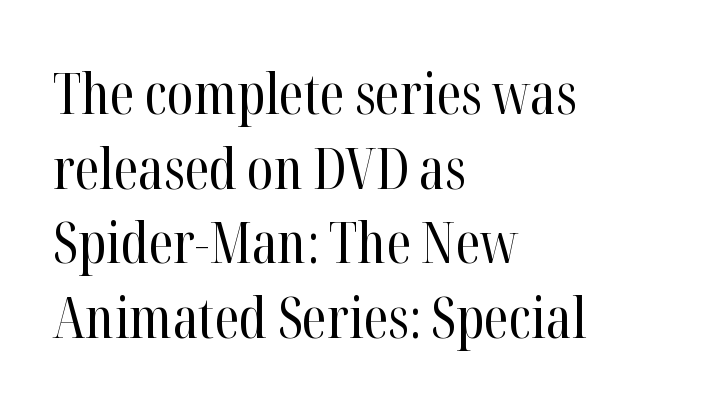
{"serif": "yes", "italic": "no", "bold": "no", "weight": "regular", "width": "condensed", "stroke_contrast": "high", "x_height": "medium", "monospaced": "no", "underline": "no", "align": "left", "line_spacing": "normal", "line_spacing_ratio": 1.31, "letter_spacing": "normal", "letter_spacing_em": 0.0, "glyph_px": 57}
